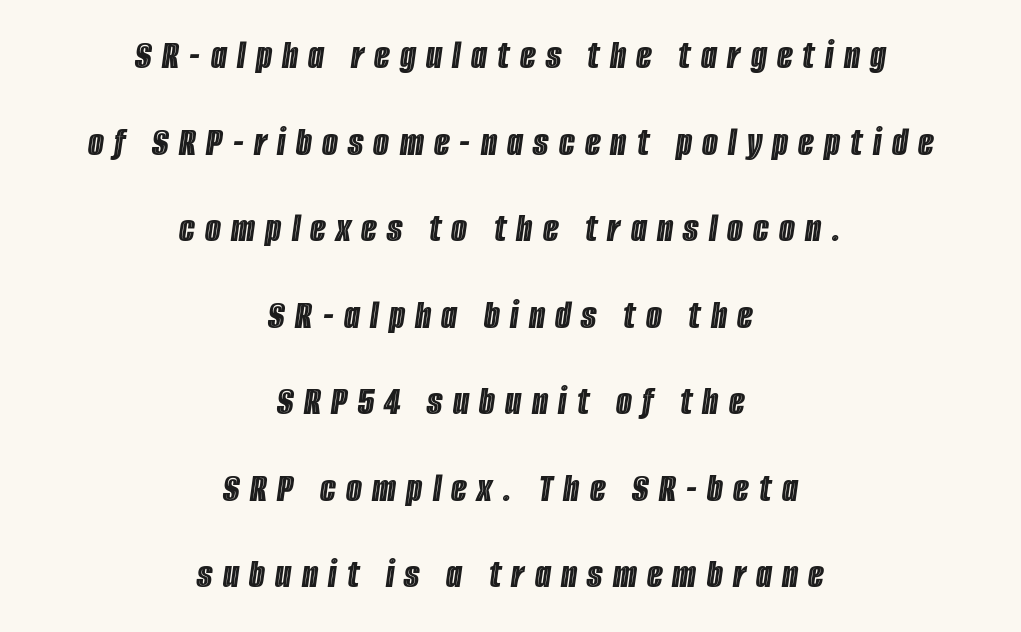
Alignment: centered. Every character sits at an angle, as italics do. Check the space under the baseline: it is left empty. The letters advance in unequal steps, a hallmark of proportional type. Honestly, the rows look like they've been pulled way apart. Loose tracking; the words dissolve into strings of separated letters.
